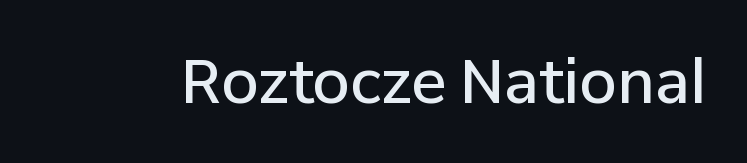
Q: Is the text bold? A: Semi-bold.
Q: Is the text italic (slanted)? A: No, it is upright.
Q: Is the typeface a serif or a sans-serif typeface? A: Sans-serif.
Q: Is the text underlined? A: No.
Q: Is the spacing between letters normal or unusually wide? A: Normal.
Q: Width (condensed, normal, or wide)? A: Normal.
Q: Stroke contrast? A: Low.
Q: x-height? A: Medium.
Q: Monospaced? A: No.
